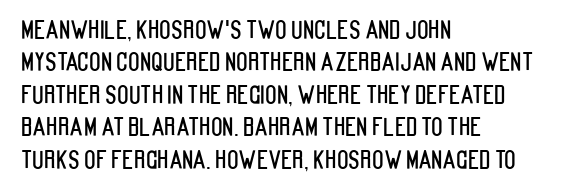
The image shows 24 px text type, upright; set left-aligned, normal line spacing (1.35x), normal letter spacing, not underlined.
